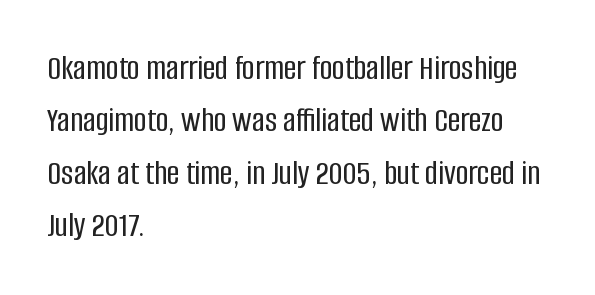
The strip under each line holds only bare page. Compared with a centered layout, this one pins lines to the left instead. Leading: standard. The specimen reads as upright at a glance.
